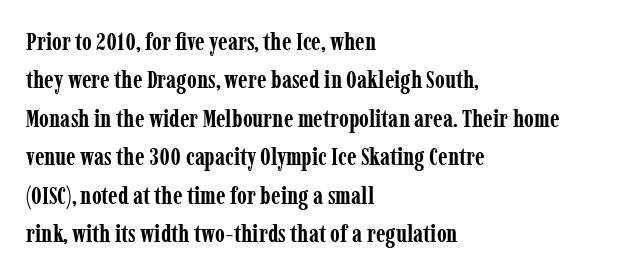
Here the glyphs are tracked normally, forming tight word shapes. Does the weight exceed regular? Yes, all the way to bold. The text block is weighted toward the left margin, trailing off unevenly rightward. Style check: upright. Notice how descenders clear the ascenders below comfortably — that's standard leading. Glance below the letters and you will spot only blank space.
